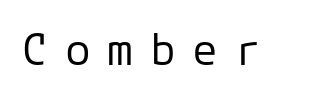
The line texture is sparse and dotted thanks to wide tracking. The rendering uses typewriter-style spacing with identical character cells. Examine the stroke ends and you'll find no serifs. Stem width sits at or under what a default text font uses.
